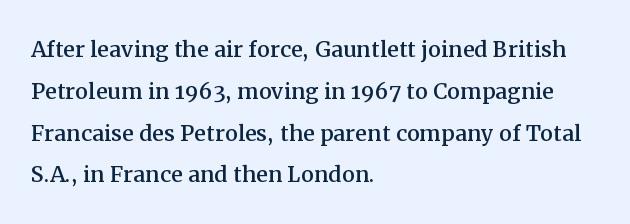
Q: Is the text italic (slanted)? A: No, it is upright.
Q: Is the typeface a serif or a sans-serif typeface? A: Serif.
Q: Is the text underlined? A: No.
Q: How is the paragraph aligned? A: Left-aligned.
Q: Is the spacing between letters normal or unusually wide? A: Normal.
Q: Is the spacing between lines tight, normal or loose? A: Normal.
Q: Width (condensed, normal, or wide)? A: Normal.
Q: Stroke contrast? A: Medium.
Q: x-height? A: Medium.
Q: Monospaced? A: No.
